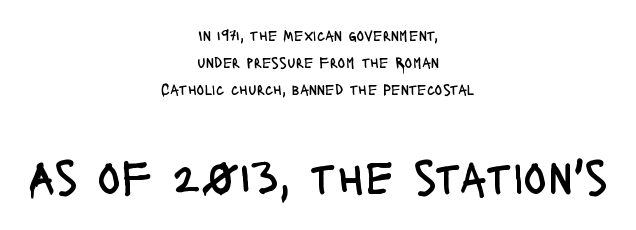
{"serif": "no", "italic": "no", "bold": "no", "weight": "regular", "width": "condensed", "stroke_contrast": "low", "x_height": "large", "monospaced": "no", "underline": "no", "align": "center", "line_spacing": "normal", "line_spacing_ratio": 1.69, "letter_spacing": "normal", "letter_spacing_em": 0.0, "larger_block": "second", "size_ratio": 3.06, "glyph_px": 49}
